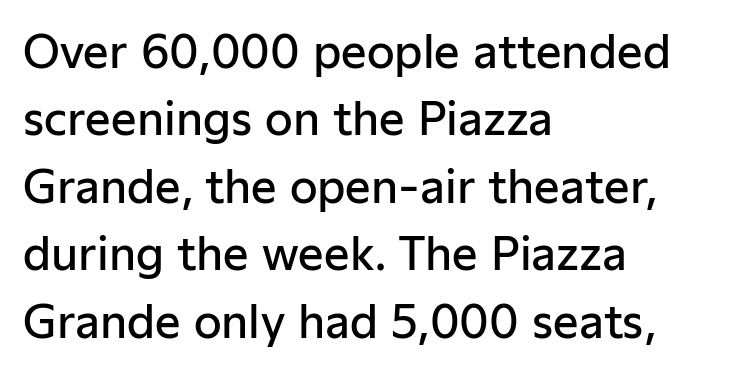
As a designer I'd log this as weight 600, semibold. If you measured baseline to baseline, you'd find a middling distance. What stands out about the letter spacing? Nothing — it is the standard amount. Posture: vertical. Each letter keeps its own natural width here, so spacing adapts to shape.
